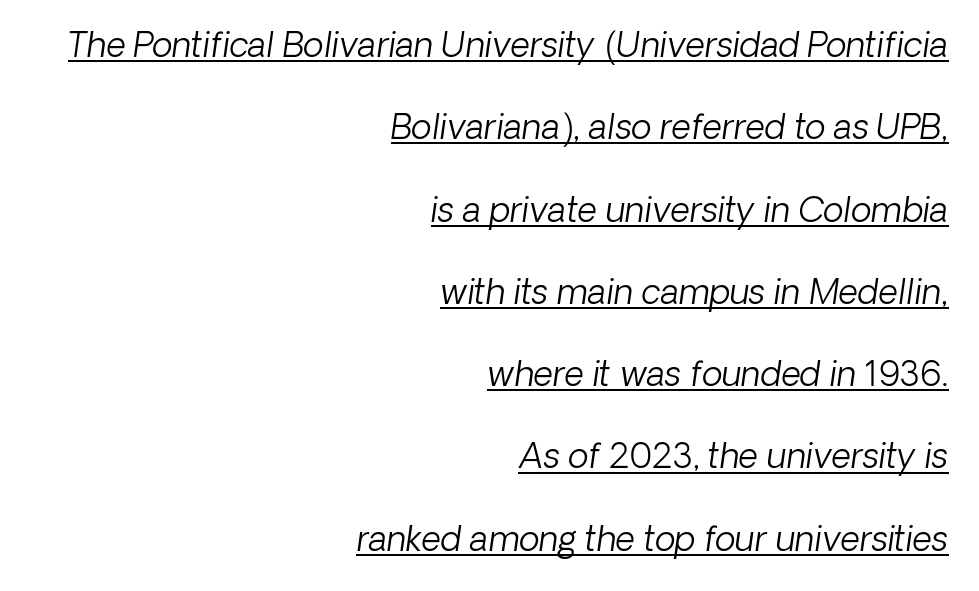
The image shows 34 px light sans-serif type; set right-aligned, loose line spacing (2.42x), normal letter spacing, underlined; low stroke contrast and a medium x-height.
